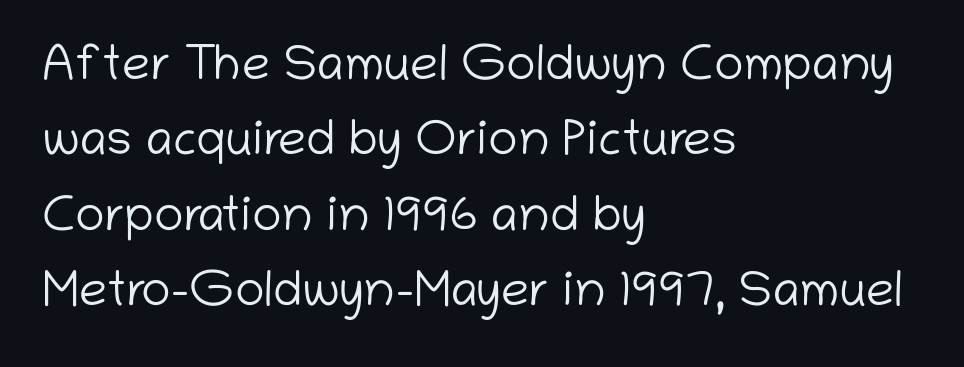
The image shows 50 px light sans-serif type, upright; set left-aligned, normal line spacing (1.51x), normal letter spacing, not underlined; low stroke contrast and a medium x-height.
